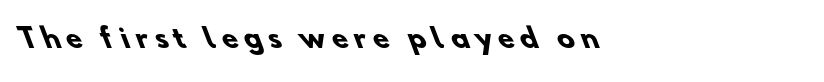
The image shows 26 px bold type; set left-aligned, unusually wide letter spacing (+0.24 em), not underlined.
